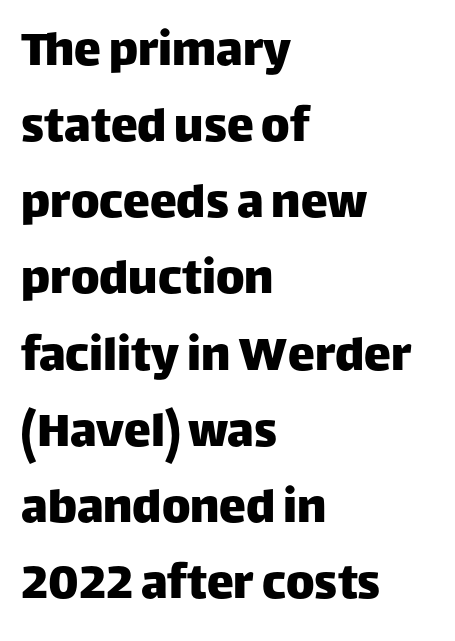
Q: Is the text italic (slanted)? A: No, it is upright.
Q: Is the typeface a serif or a sans-serif typeface? A: Sans-serif.
Q: Is the text underlined? A: No.
Q: How is the paragraph aligned? A: Left-aligned.
Q: Is the spacing between letters normal or unusually wide? A: Normal.
Q: Is the spacing between lines tight, normal or loose? A: Normal.
Q: Width (condensed, normal, or wide)? A: Normal.
Q: Stroke contrast? A: Low.
Q: x-height? A: Large.
Q: Monospaced? A: No.
